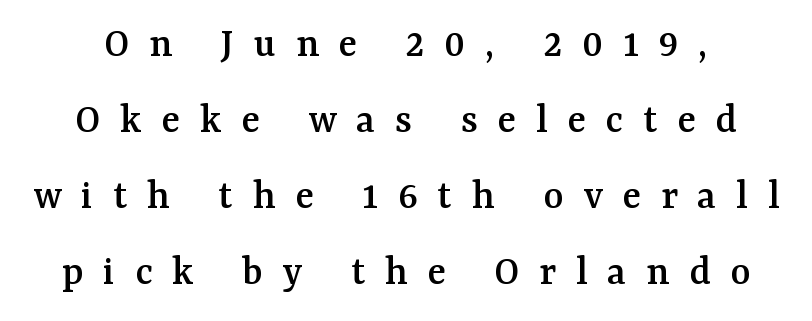
Italic? Not at all — the glyphs are vertical. Character widths vary here, with narrow letters taking less room than wide ones. The horizontal fit of the characters is loose and conspicuously gappy. Check under the words: just untouched page. The font family rendered here belongs to the serif group.
